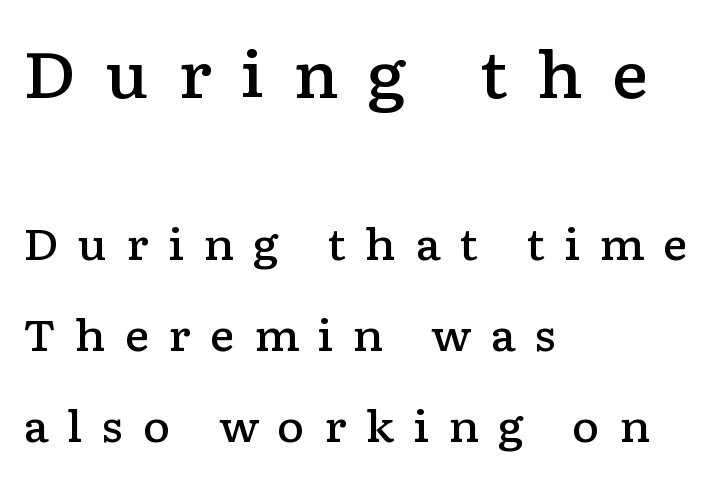
The image shows 63 px semibold, wide serif type, upright; set left-aligned, loose line spacing (2.17x), unusually wide letter spacing (+0.45 em), not underlined; the first (top) block is 1.5x larger; low stroke contrast and a medium x-height.
